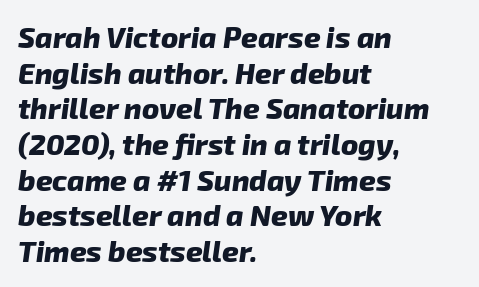
The space directly below the letters is spotless. The typeface chosen for these lines omits serifs. The rendering uses natural spacing where letterforms have individual widths. Teacher's note: observe the even left margin — that is flush-left alignment. I'd describe the lettering as bold — thick and assertive.
